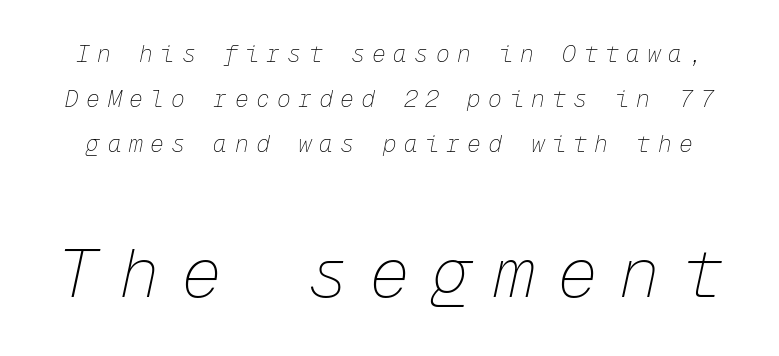
The image shows 68 px thin type, italic (leaning right), monospaced; set loose line spacing (1.96x), unusually wide letter spacing (+0.32 em), not underlined; the second (bottom) block is 2.96x larger; low stroke contrast and a medium x-height.
